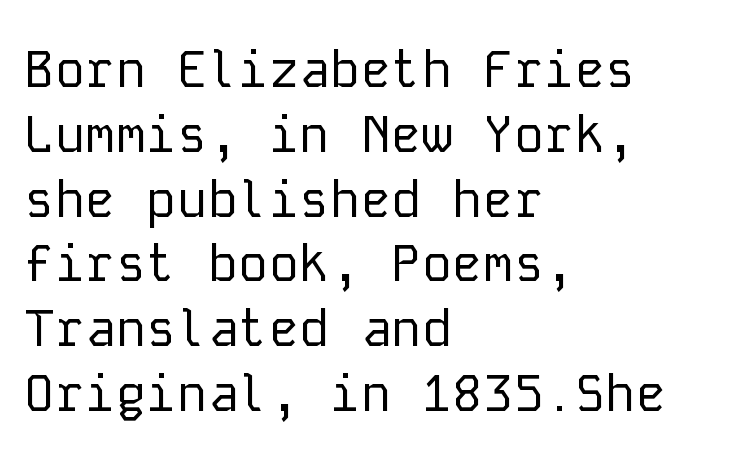
{"serif": "no", "italic": "no", "bold": "no", "weight": "regular", "width": "normal", "stroke_contrast": "low", "x_height": "medium", "monospaced": "yes", "underline": "no", "align": "left", "line_spacing": "normal", "line_spacing_ratio": 1.27, "letter_spacing": "normal", "letter_spacing_em": 0.0, "glyph_px": 51}
